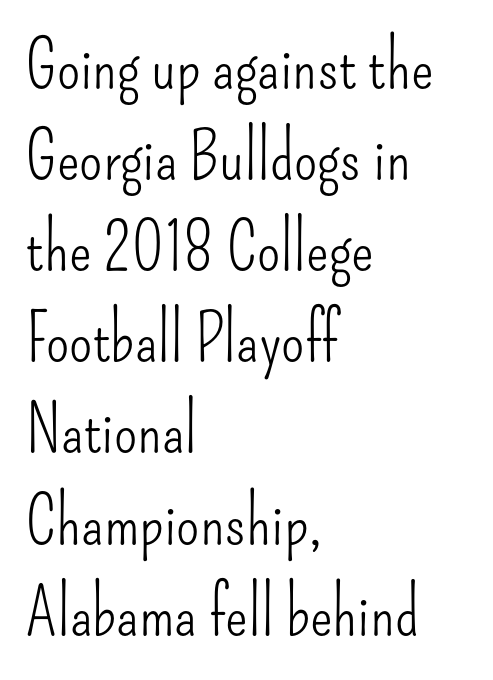
The type sits square on the baseline with zero lean. This sample has the flowing, uneven cadence of proportional lettering. Visually the block forms a straight wall on the left and a jagged coastline on the right. What's the leading like? Ordinary, nothing unusual. Honestly, there is no underline to notice here at all. Is the letter spacing exaggerated? No — it looks like the ordinary default.
